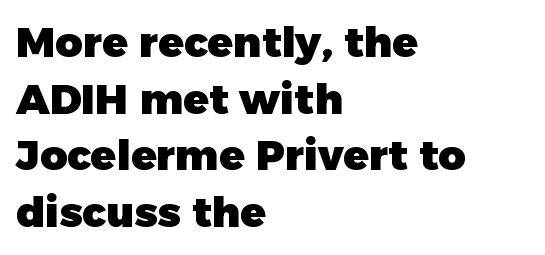
Q: Is the text bold? A: Yes.
Q: Is the text italic (slanted)? A: No, it is upright.
Q: Is the typeface a serif or a sans-serif typeface? A: Sans-serif.
Q: Is the text underlined? A: No.
Q: How is the paragraph aligned? A: Left-aligned.
Q: Is the spacing between letters normal or unusually wide? A: Normal.
Q: Is the spacing between lines tight, normal or loose? A: Normal.
Q: Width (condensed, normal, or wide)? A: Normal.
Q: Stroke contrast? A: Low.
Q: x-height? A: Medium.
Q: Monospaced? A: No.
